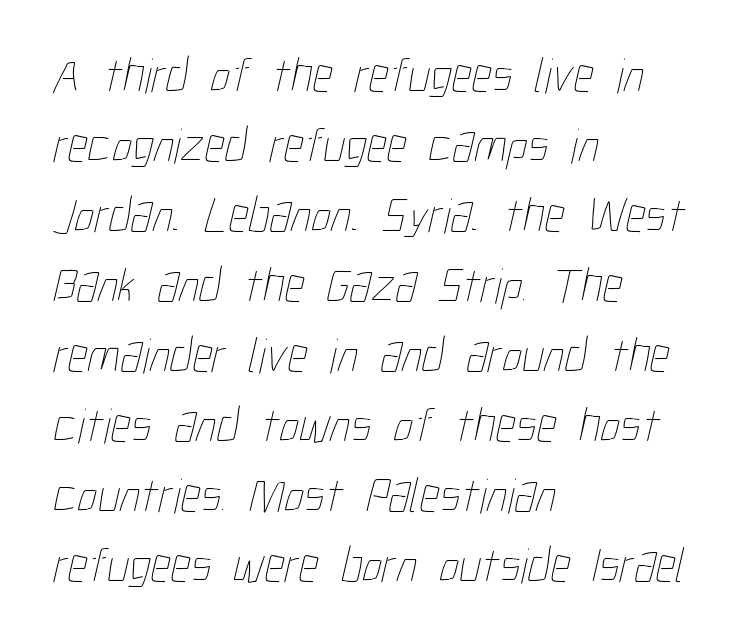
Q: Is the text bold? A: No.
Q: Is the text underlined? A: No.
Q: How is the paragraph aligned? A: Left-aligned.
Q: Is the spacing between letters normal or unusually wide? A: Normal.
Q: Is the spacing between lines tight, normal or loose? A: Normal.
Q: Width (condensed, normal, or wide)? A: Condensed.
Q: Stroke contrast? A: Low.
Q: x-height? A: Medium.
Q: Monospaced? A: No.
